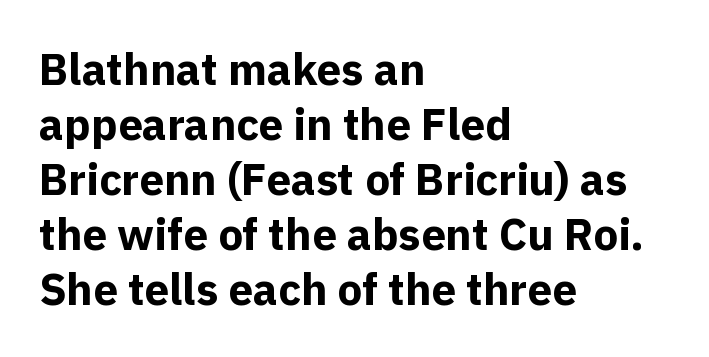
The paragraph has a hard left edge and a soft right edge. The type sits square on the baseline with zero lean. Spacing between characters is what you'd get straight out of the box. Check under the words: just untouched page.
